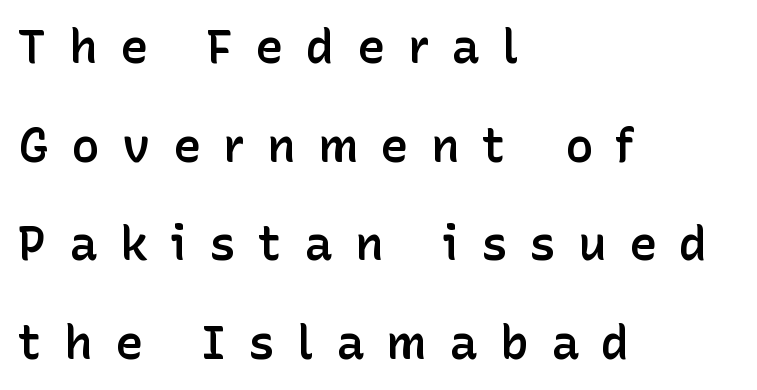
{"serif": "no", "italic": "no", "bold": "semi", "weight": "semibold", "width": "normal", "stroke_contrast": "low", "x_height": "medium", "monospaced": "no", "underline": "no", "align": "left", "line_spacing": "loose", "line_spacing_ratio": 2.1, "letter_spacing": "wide", "letter_spacing_em": 0.48, "glyph_px": 47}
